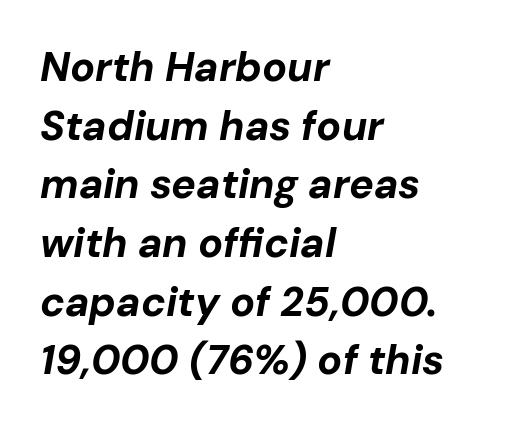
Q: Is the text bold? A: Yes.
Q: Is the text italic (slanted)? A: Yes, it leans right by about 10 degrees.
Q: Is the text underlined? A: No.
Q: How is the paragraph aligned? A: Left-aligned.
Q: Is the spacing between letters normal or unusually wide? A: Normal.
Q: Is the spacing between lines tight, normal or loose? A: Normal.
Q: Width (condensed, normal, or wide)? A: Normal.
Q: Stroke contrast? A: Low.
Q: x-height? A: Medium.
Q: Monospaced? A: No.
